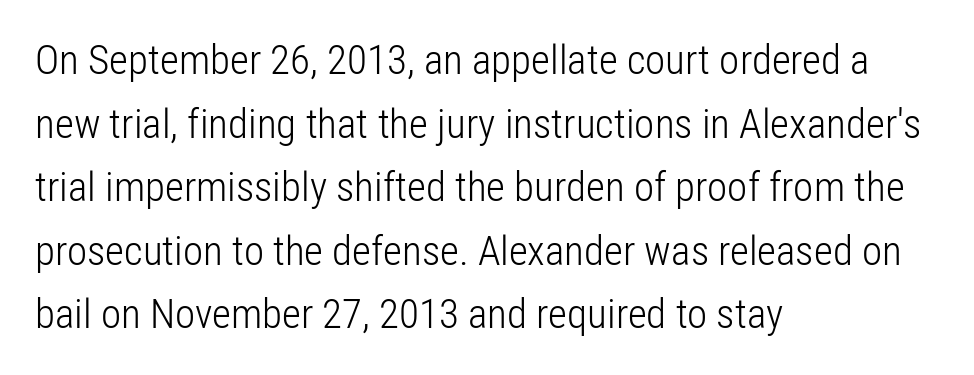
The foot of each line stays bare and open. One-word summary of the alignment: left. The characters display no serif detailing; their extremities are plain. This reads as an unemphasized weight, regular at the heaviest.
